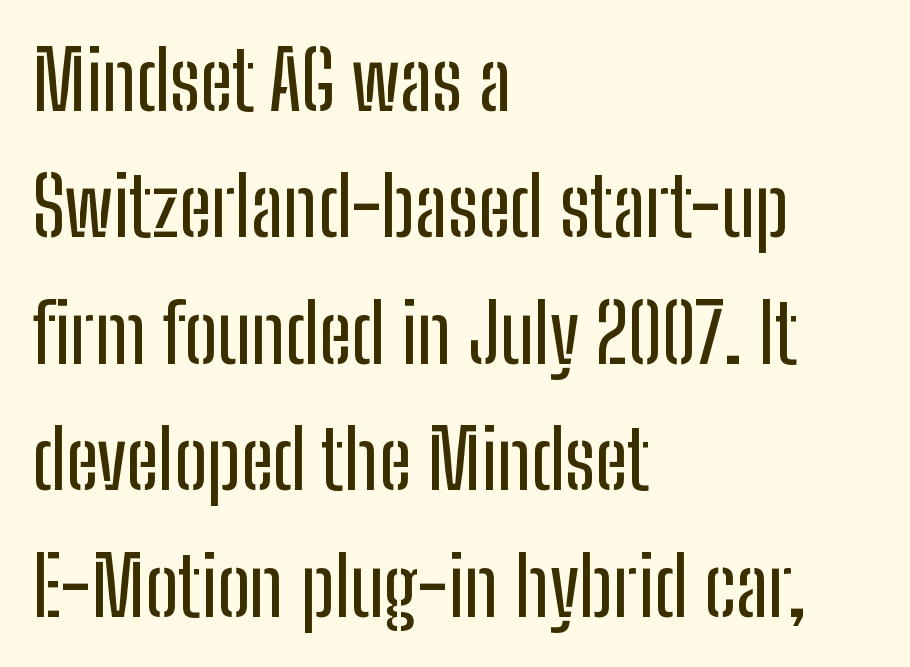
{"serif": "no", "italic": "no", "width": "condensed", "stroke_contrast": "low", "x_height": "medium", "monospaced": "no", "underline": "no", "align": "left", "line_spacing": "normal", "line_spacing_ratio": 1.58, "letter_spacing": "normal", "letter_spacing_em": 0.0, "glyph_px": 80}
